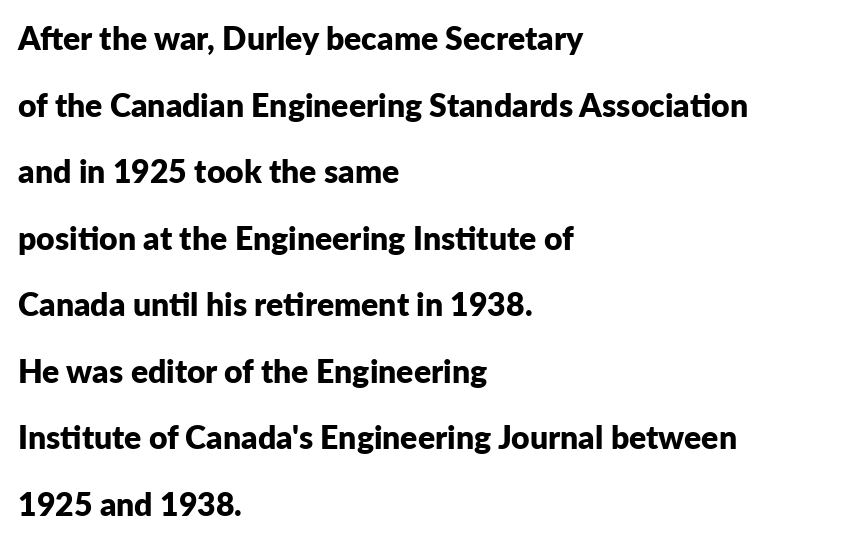
The image shows 32 px bold sans-serif type, upright; set left-aligned, loose line spacing (2.08x), normal letter spacing, not underlined; low stroke contrast and a medium x-height.
